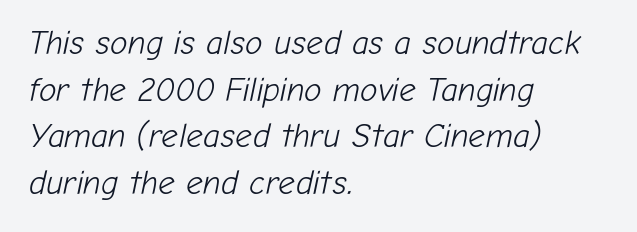
Q: Is the text bold? A: No.
Q: Is the text italic (slanted)? A: Yes, it leans right by about 12 degrees.
Q: Is the text underlined? A: No.
Q: How is the paragraph aligned? A: Left-aligned.
Q: Is the spacing between letters normal or unusually wide? A: Normal.
Q: Is the spacing between lines tight, normal or loose? A: Normal.
Q: Width (condensed, normal, or wide)? A: Normal.
Q: Stroke contrast? A: Low.
Q: x-height? A: Medium.
Q: Monospaced? A: No.
